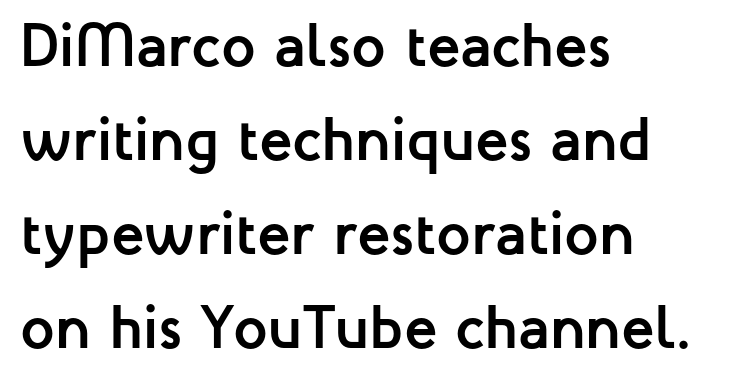
Q: Is the text bold? A: Yes.
Q: Is the text italic (slanted)? A: No, it is upright.
Q: Is the typeface a serif or a sans-serif typeface? A: Sans-serif.
Q: Is the text underlined? A: No.
Q: How is the paragraph aligned? A: Left-aligned.
Q: Is the spacing between letters normal or unusually wide? A: Normal.
Q: Is the spacing between lines tight, normal or loose? A: Normal.
Q: Width (condensed, normal, or wide)? A: Normal.
Q: Stroke contrast? A: Low.
Q: x-height? A: Medium.
Q: Monospaced? A: No.
